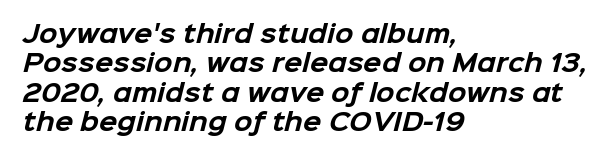
The image shows 24 px bold type; set left-aligned, line spacing 1.22x, normal letter spacing, not underlined.
